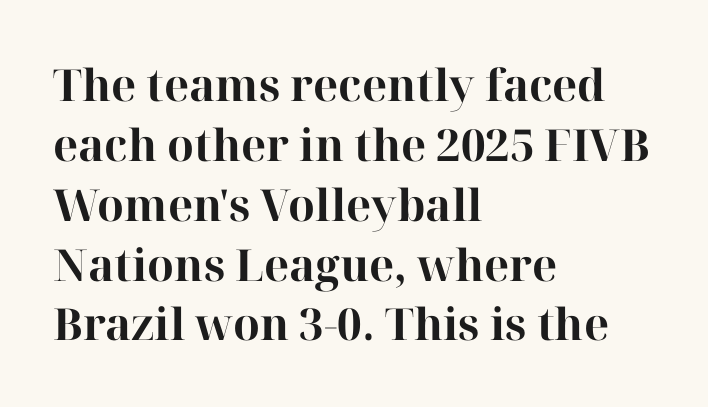
Q: Is the text bold? A: Yes.
Q: Is the text italic (slanted)? A: No, it is upright.
Q: Is the typeface a serif or a sans-serif typeface? A: Serif.
Q: Is the text underlined? A: No.
Q: How is the paragraph aligned? A: Left-aligned.
Q: Is the spacing between letters normal or unusually wide? A: Normal.
Q: Is the spacing between lines tight, normal or loose? A: Normal.
Q: Width (condensed, normal, or wide)? A: Normal.
Q: Stroke contrast? A: High.
Q: x-height? A: Medium.
Q: Monospaced? A: No.
